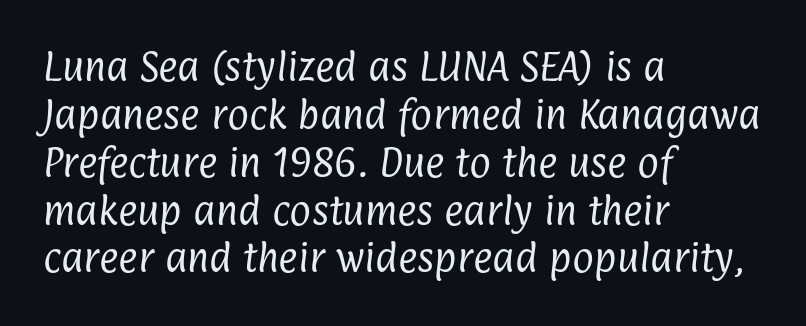
{"serif": "no", "bold": "no", "weight": "regular", "width": "condensed", "stroke_contrast": "low", "x_height": "medium", "monospaced": "no", "underline": "no", "align": "left", "line_spacing": "normal", "line_spacing_ratio": 1.45, "letter_spacing": "normal", "letter_spacing_em": 0.0, "glyph_px": 33}
